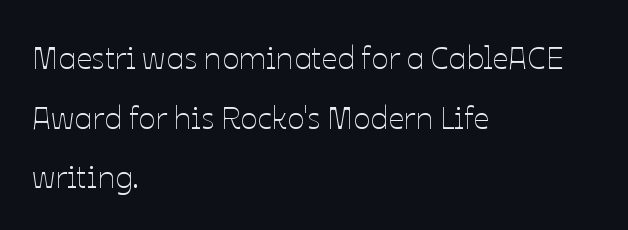
The image shows 32 px thin type, upright; set left-aligned, line spacing 1.86x, normal letter spacing, not underlined; low stroke contrast and a medium x-height.
